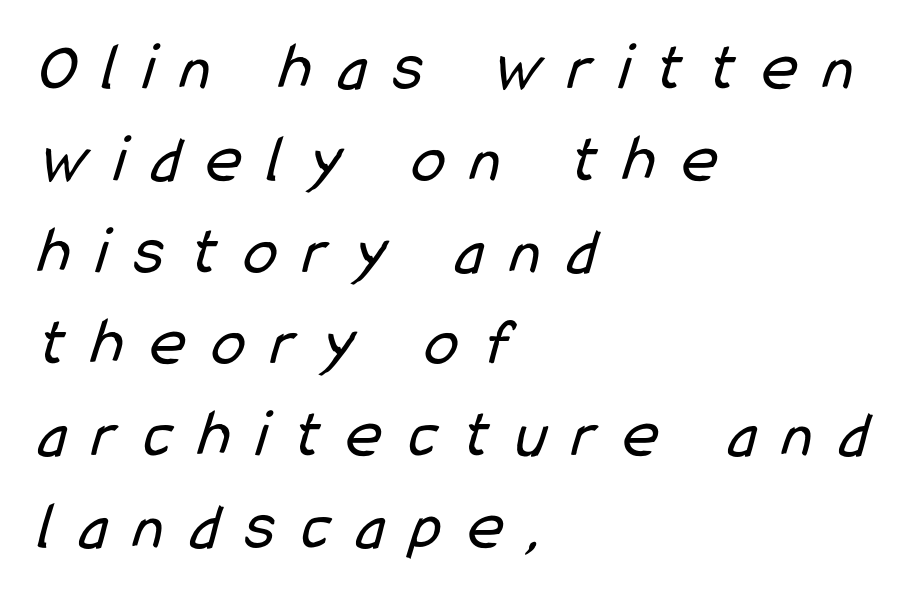
Q: Is the text bold? A: No.
Q: Is the typeface a serif or a sans-serif typeface? A: Sans-serif.
Q: Is the text underlined? A: No.
Q: How is the paragraph aligned? A: Left-aligned.
Q: Is the spacing between letters normal or unusually wide? A: Unusually wide.
Q: Is the spacing between lines tight, normal or loose? A: Normal.
Q: Width (condensed, normal, or wide)? A: Condensed.
Q: Stroke contrast? A: Low.
Q: x-height? A: Medium.
Q: Monospaced? A: No.
